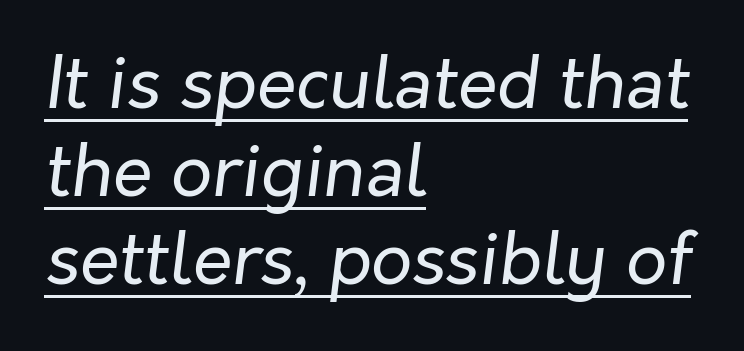
The image shows 72 px regular-weight type, italic (leaning right); set left-aligned, line spacing 1.22x, normal letter spacing, underlined; low stroke contrast and a medium x-height.
